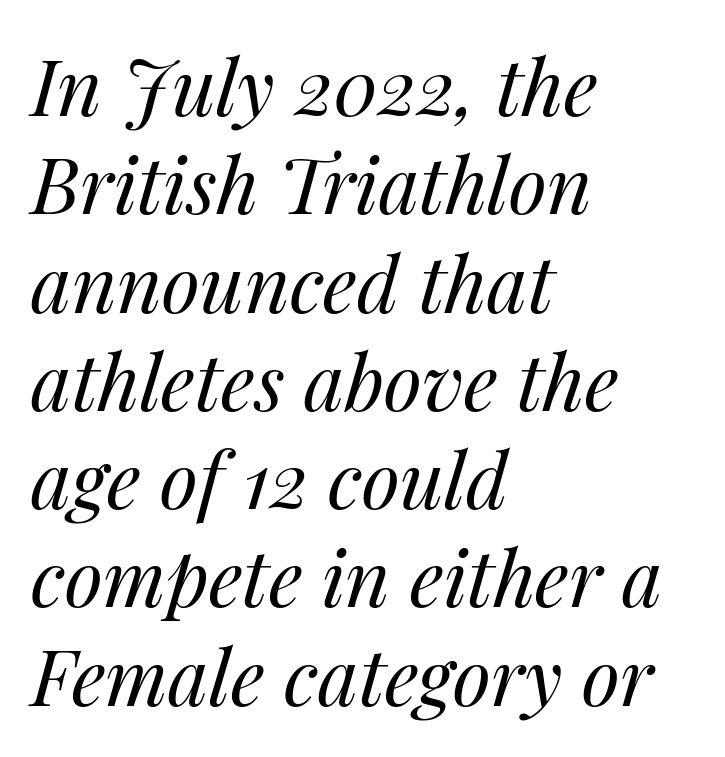
Q: Is the text bold? A: No.
Q: Is the text italic (slanted)? A: Yes, it leans right by about 14 degrees.
Q: Is the text underlined? A: No.
Q: How is the paragraph aligned? A: Left-aligned.
Q: Is the spacing between letters normal or unusually wide? A: Normal.
Q: Is the spacing between lines tight, normal or loose? A: Normal.
Q: Width (condensed, normal, or wide)? A: Normal.
Q: Stroke contrast? A: Medium.
Q: x-height? A: Medium.
Q: Monospaced? A: No.
